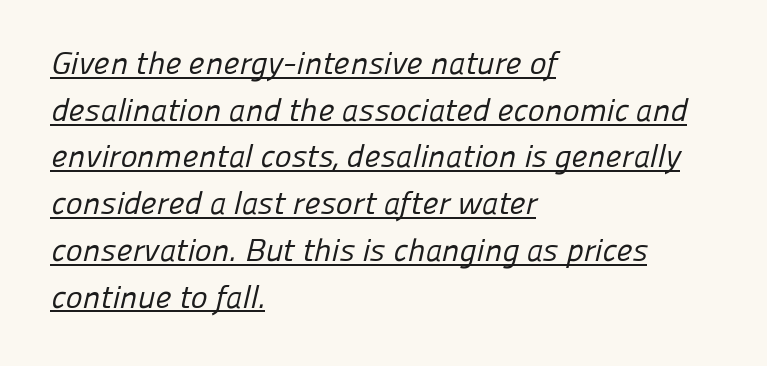
The image shows 32 px regular-weight sans-serif type; set left-aligned, normal line spacing (1.46x), normal letter spacing, underlined; low stroke contrast and a medium x-height.
